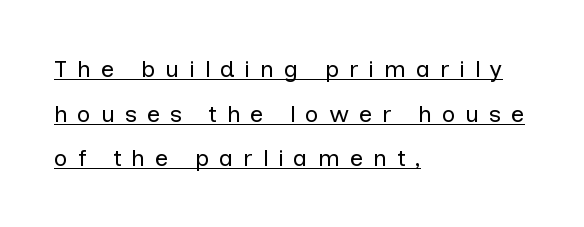
{"italic": "no", "bold": "no", "underline": "yes", "align": "left", "line_spacing_ratio": 1.86, "letter_spacing": "wide", "letter_spacing_em": 0.4, "glyph_px": 24}
